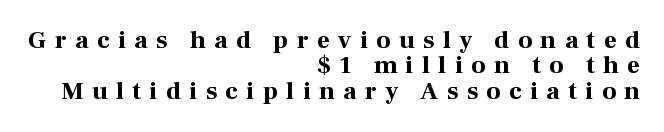
One glance says dense: line gaps are narrower than usual. Nope, not italic — everything's standing straight. Letters rest on an invisible, unmarked baseline. These lines stack with their right ends in a neat column. I'd describe the lettering as bold — thick and assertive.
